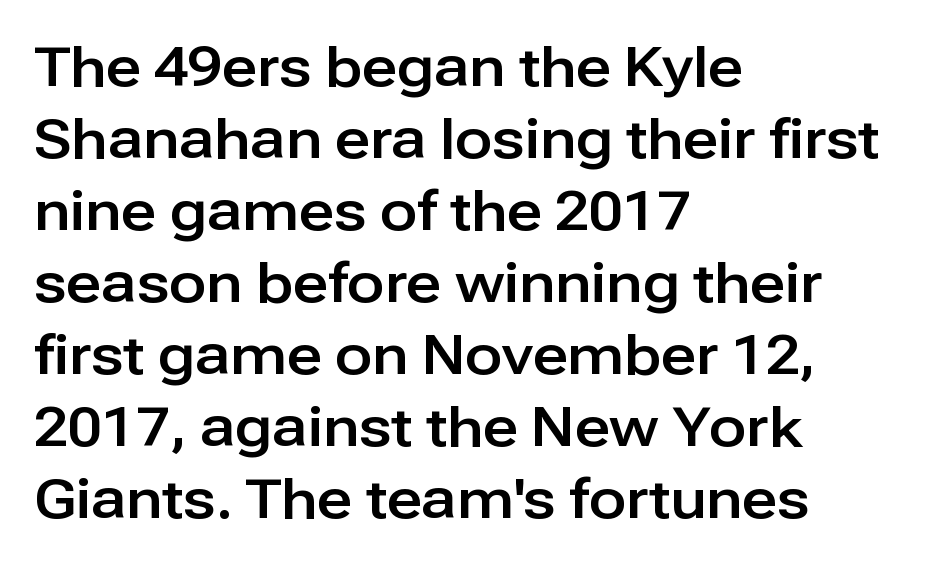
Line beginnings align vertically; line endings do not. You can tell it's not italic because the verticals are truly vertical. This sample keeps an unexceptional amount of space between lines. The rendering uses natural spacing where letterforms have individual widths. Descender tails drop into unmarked territory. The characters display no serif detailing; their extremities are plain.
